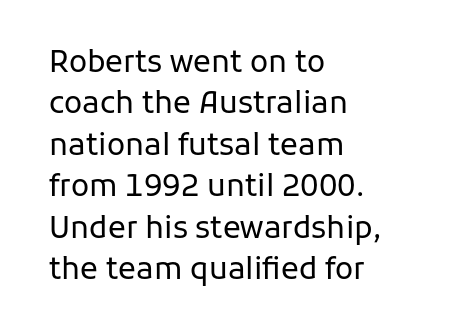
Q: Is the text bold? A: No.
Q: Is the text italic (slanted)? A: No, it is upright.
Q: Is the typeface a serif or a sans-serif typeface? A: Sans-serif.
Q: Is the text underlined? A: No.
Q: How is the paragraph aligned? A: Left-aligned.
Q: Is the spacing between letters normal or unusually wide? A: Normal.
Q: Is the spacing between lines tight, normal or loose? A: Normal.
Q: Width (condensed, normal, or wide)? A: Normal.
Q: Stroke contrast? A: Low.
Q: x-height? A: Medium.
Q: Monospaced? A: No.
